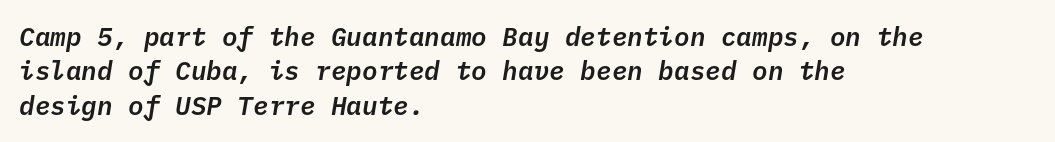
{"italic": "yes", "lean": "right", "slant_degrees": 10, "underline": "no", "align": "left", "line_spacing": "normal", "line_spacing_ratio": 1.32, "letter_spacing": "normal", "letter_spacing_em": 0.0, "glyph_px": 26}
